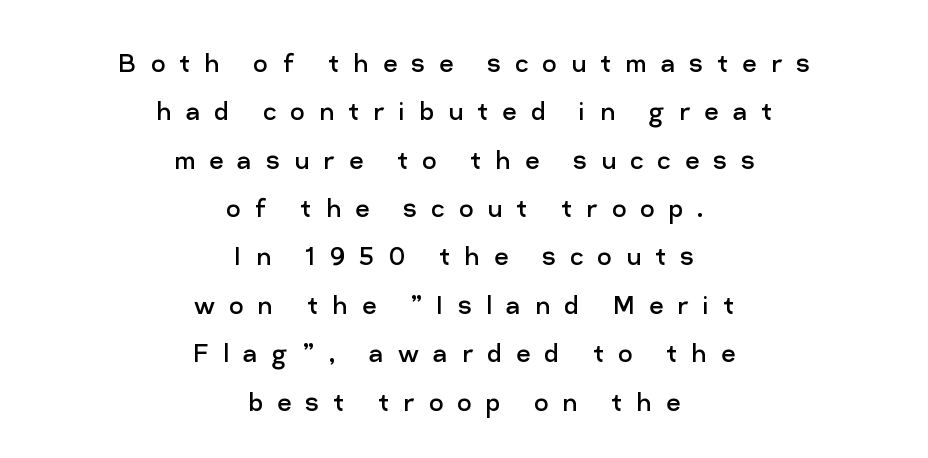
The image shows 31 px regular-weight sans-serif type, upright; set centered, normal line spacing (1.56x), unusually wide letter spacing (+0.46 em), not underlined; low stroke contrast and a medium x-height.
